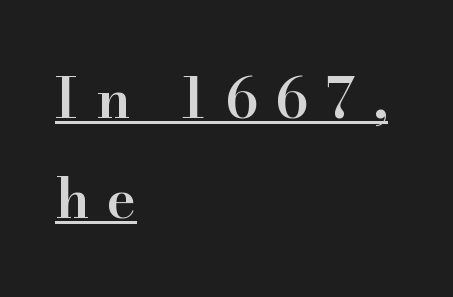
{"serif": "yes", "italic": "no", "bold": "semi", "weight": "semibold", "width": "normal", "stroke_contrast": "high", "x_height": "small", "monospaced": "no", "underline": "yes", "align": "left", "line_spacing_ratio": 1.79, "letter_spacing": "wide", "letter_spacing_em": 0.32, "glyph_px": 56}
